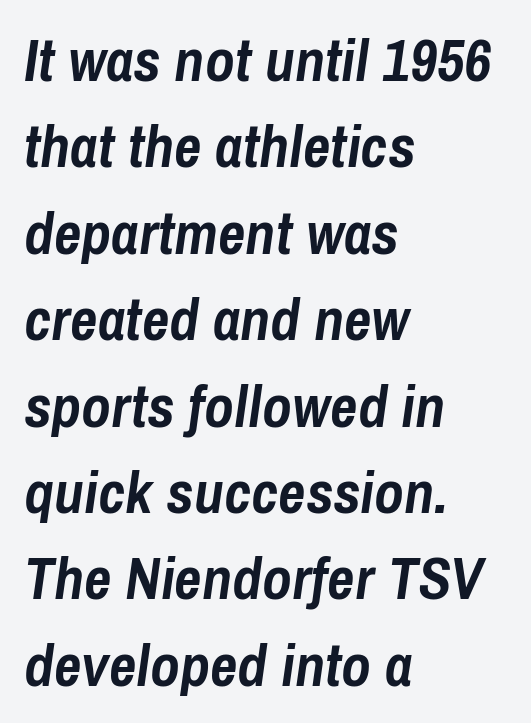
{"italic": "yes", "lean": "right", "slant_degrees": 8, "bold": "yes", "weight": "semibold", "width": "condensed", "stroke_contrast": "low", "x_height": "medium", "monospaced": "no", "underline": "no", "align": "left", "line_spacing": "normal", "line_spacing_ratio": 1.44, "letter_spacing": "normal", "letter_spacing_em": 0.0, "glyph_px": 60}
